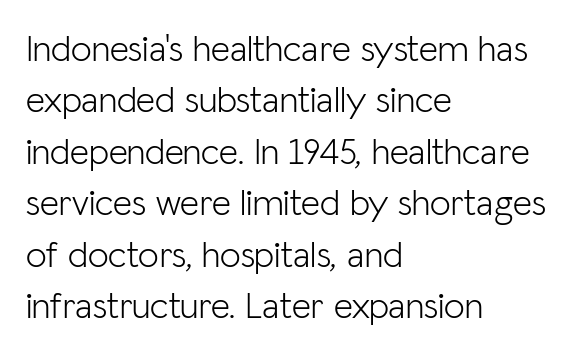
Q: Is the text bold? A: No.
Q: Is the text italic (slanted)? A: No, it is upright.
Q: Is the typeface a serif or a sans-serif typeface? A: Sans-serif.
Q: Is the text underlined? A: No.
Q: How is the paragraph aligned? A: Left-aligned.
Q: Is the spacing between letters normal or unusually wide? A: Normal.
Q: Is the spacing between lines tight, normal or loose? A: Normal.
Q: Width (condensed, normal, or wide)? A: Normal.
Q: Stroke contrast? A: Low.
Q: x-height? A: Medium.
Q: Monospaced? A: No.
